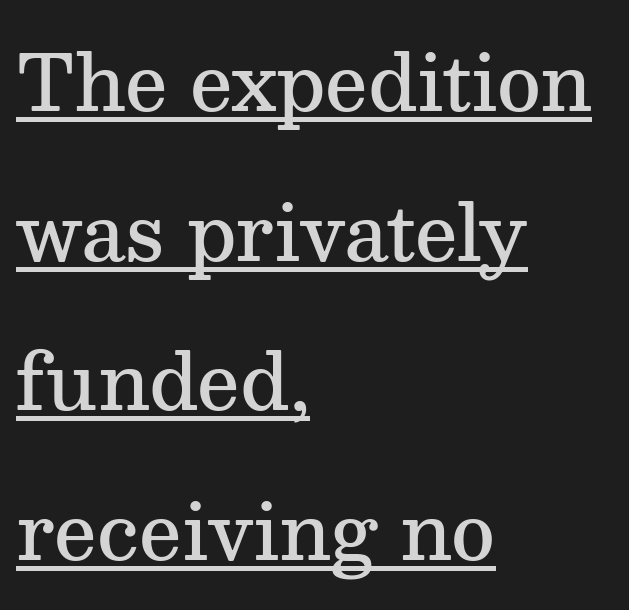
The image shows 76 px semibold serif type, upright; set left-aligned, loose line spacing (1.97x), normal letter spacing, underlined; medium stroke contrast and a medium x-height.
